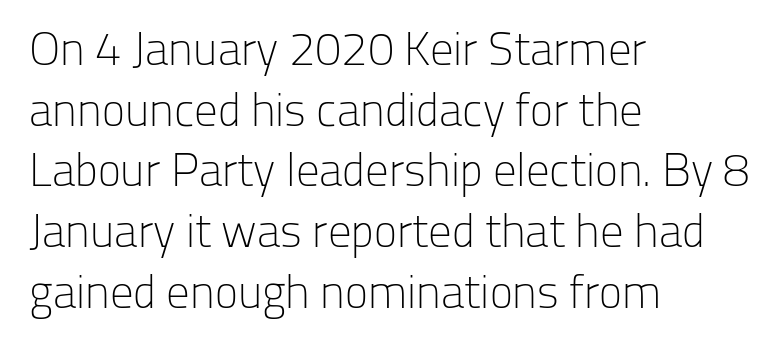
The image shows 47 px light sans-serif type, upright; set left-aligned, normal line spacing (1.29x), normal letter spacing, not underlined; low stroke contrast and a medium x-height.
